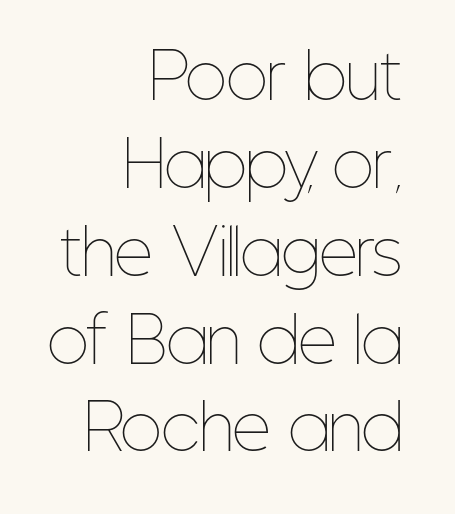
Q: Is the text bold? A: No.
Q: Is the text italic (slanted)? A: No, it is upright.
Q: Is the text underlined? A: No.
Q: How is the paragraph aligned? A: Right-aligned.
Q: Is the spacing between letters normal or unusually wide? A: Normal.
Q: Is the spacing between lines tight, normal or loose? A: Normal.
Q: Width (condensed, normal, or wide)? A: Condensed.
Q: Stroke contrast? A: Low.
Q: x-height? A: Medium.
Q: Monospaced? A: No.
